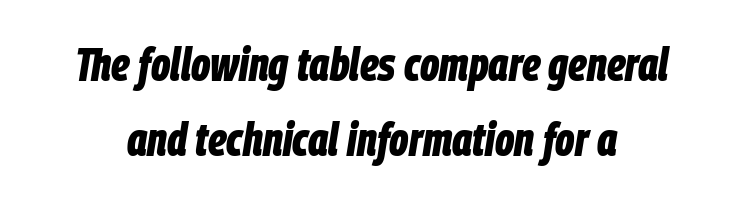
The face used here is proportionally spaced, like ordinary book or web type. The glyphs look as if they've been sheared to an angle. What's the leading like? Ordinary, nothing unusual. Its strokes are broad and dark, the hallmark of bold type.
